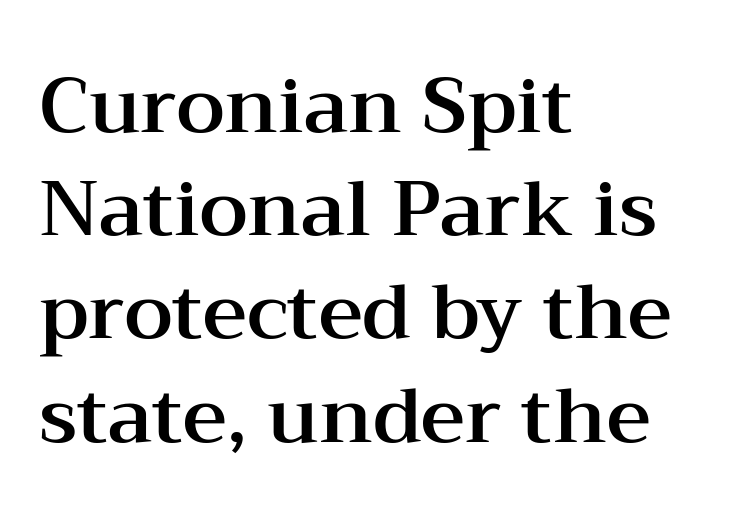
Q: Is the text italic (slanted)? A: No, it is upright.
Q: Is the typeface a serif or a sans-serif typeface? A: Serif.
Q: Is the text underlined? A: No.
Q: How is the paragraph aligned? A: Left-aligned.
Q: Is the spacing between letters normal or unusually wide? A: Normal.
Q: Is the spacing between lines tight, normal or loose? A: Normal.
Q: Width (condensed, normal, or wide)? A: Wide.
Q: Stroke contrast? A: Medium.
Q: x-height? A: Medium.
Q: Monospaced? A: No.
